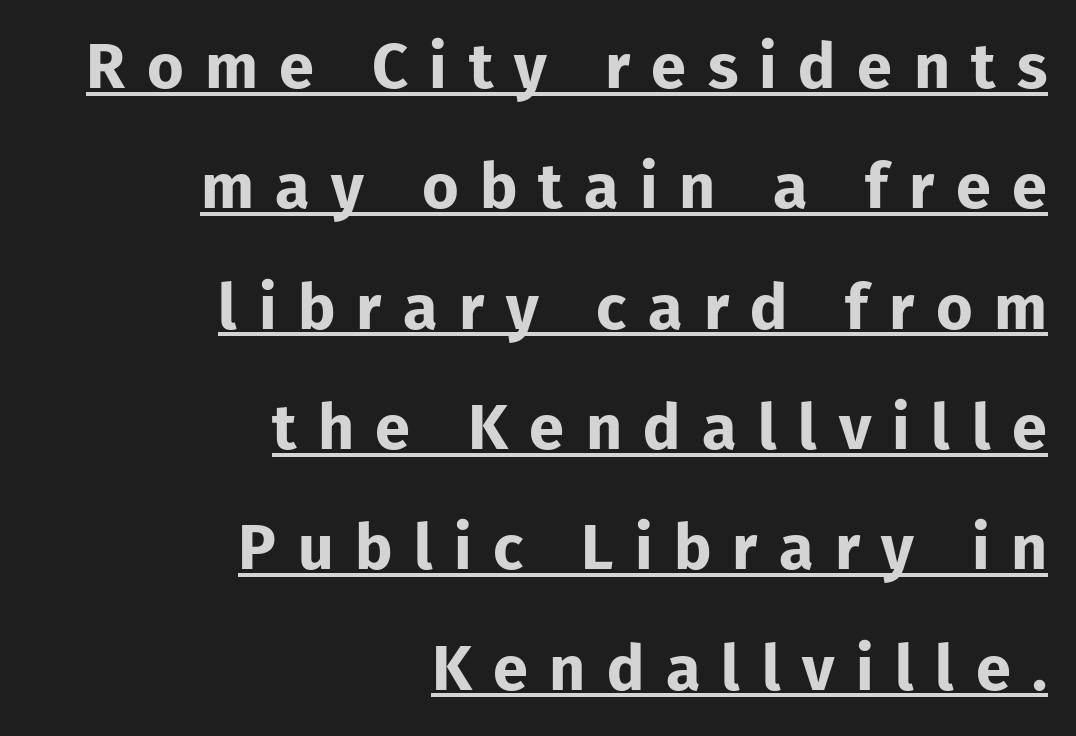
{"serif": "no", "italic": "no", "bold": "yes", "weight": "bold", "width": "normal", "stroke_contrast": "low", "x_height": "medium", "monospaced": "no", "underline": "yes", "align": "right", "line_spacing": "loose", "line_spacing_ratio": 1.91, "letter_spacing": "wide", "letter_spacing_em": 0.34, "glyph_px": 63}
